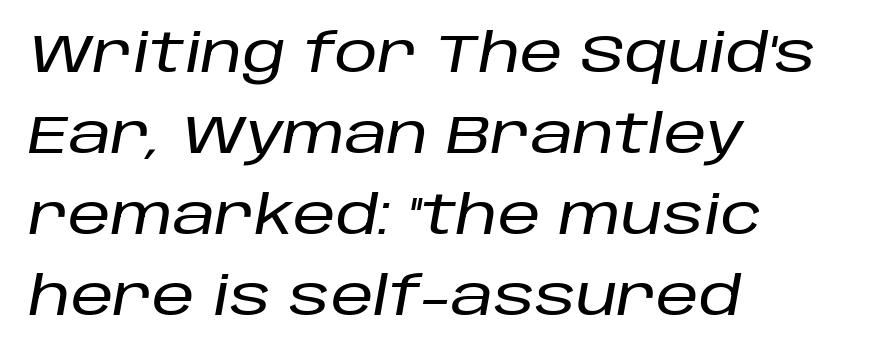
{"italic": "yes", "lean": "right", "slant_degrees": 10, "width": "normal", "stroke_contrast": "low", "x_height": "large", "monospaced": "no", "underline": "no", "align": "left", "line_spacing": "normal", "line_spacing_ratio": 1.5, "letter_spacing": "normal", "letter_spacing_em": 0.0, "glyph_px": 54}
